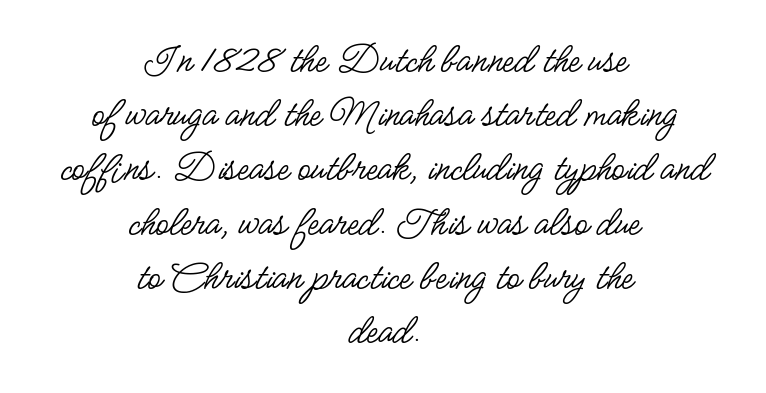
{"serif": "no", "bold": "no", "weight": "regular", "width": "condensed", "stroke_contrast": "low", "x_height": "small", "monospaced": "no", "underline": "no", "align": "center", "line_spacing": "normal", "line_spacing_ratio": 1.26, "letter_spacing": "normal", "letter_spacing_em": 0.0, "glyph_px": 43}
